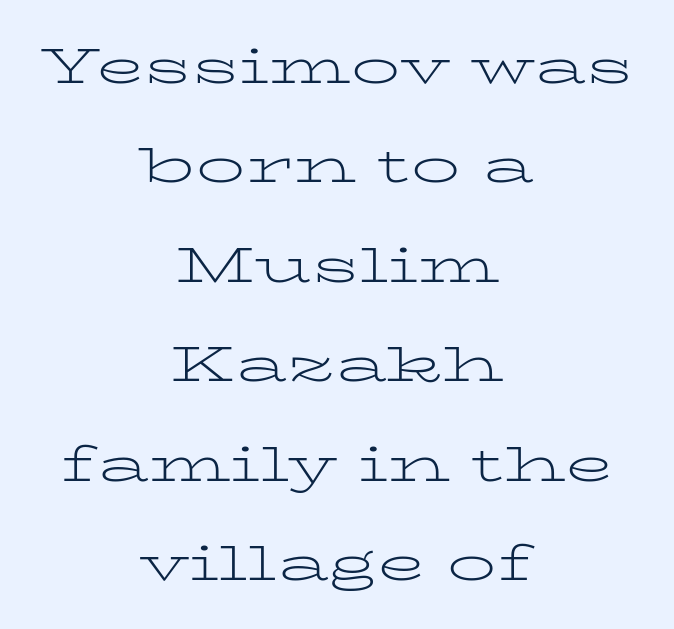
Note the varied advance widths — an 'i' is clearly narrower than an 'm'. Is there any slant? The stems are plumb. Stroke terminals: seriffed. The block of text is sparse from top to bottom, with ample space between rows. The passage shown is not underscored anywhere. A student would call this center alignment; a typographer would say set centered.
